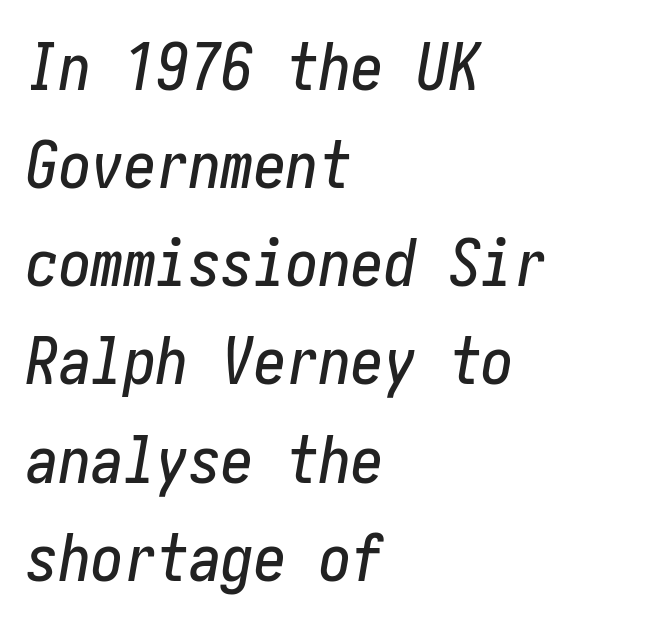
{"italic": "yes", "lean": "right", "slant_degrees": 10, "width": "condensed", "stroke_contrast": "low", "x_height": "medium", "underline": "no", "align": "left", "line_spacing": "normal", "line_spacing_ratio": 1.51, "letter_spacing": "normal", "letter_spacing_em": 0.0, "glyph_px": 65}
